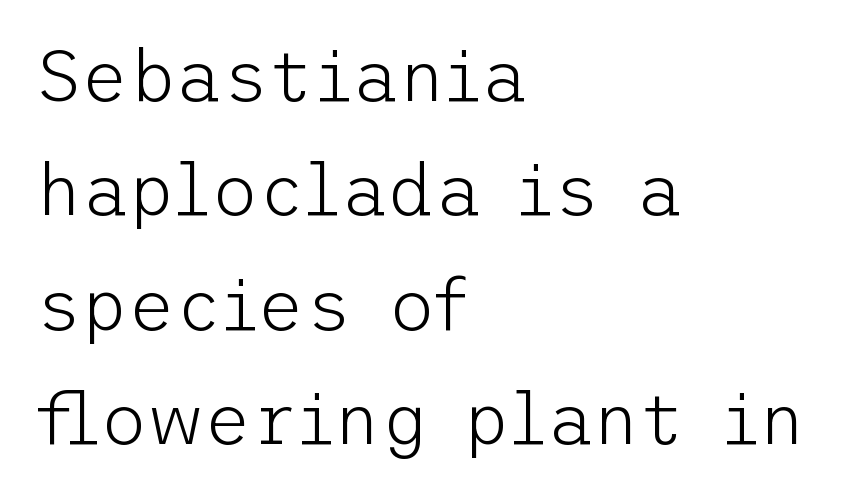
This sample is left-justified, so line endings fall wherever the words run out. The font is comparable to plain body text, perhaps lighter. Lines of text with bare space underneath. Italic: no, the glyphs are upright roman.
